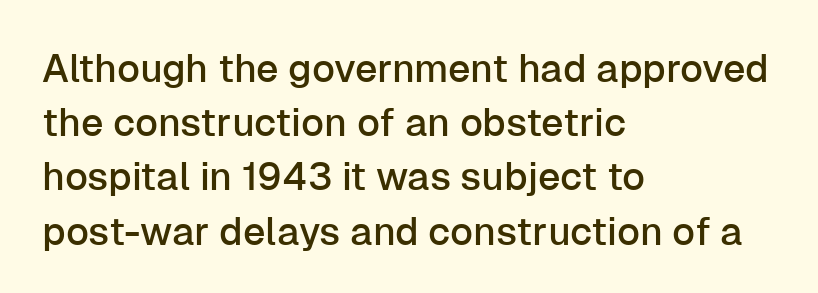
The image shows 39 px sans-serif type, upright; set left-aligned, normal line spacing (1.39x), normal letter spacing, not underlined; low stroke contrast and a medium x-height.
